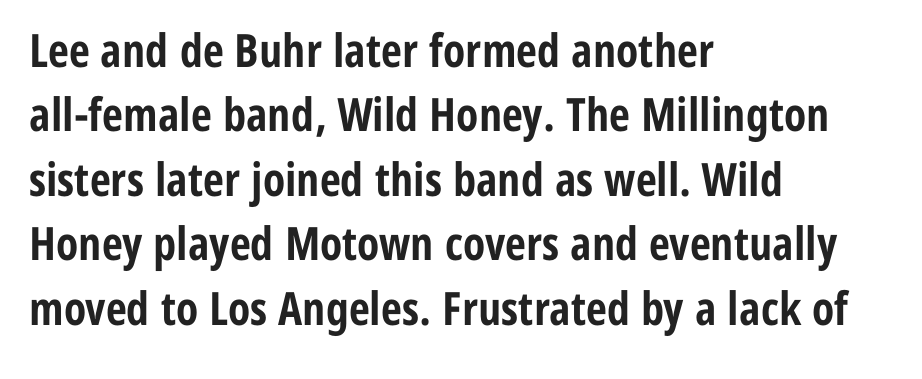
To sum up the face: it is a sans, with no serifs. Do the characters align in a grid? No, the font is proportional. The lettering holds an erect, upright posture throughout. Notice how descenders clear the ascenders below comfortably — that's standard leading. Nobody drew a line under any word here.
